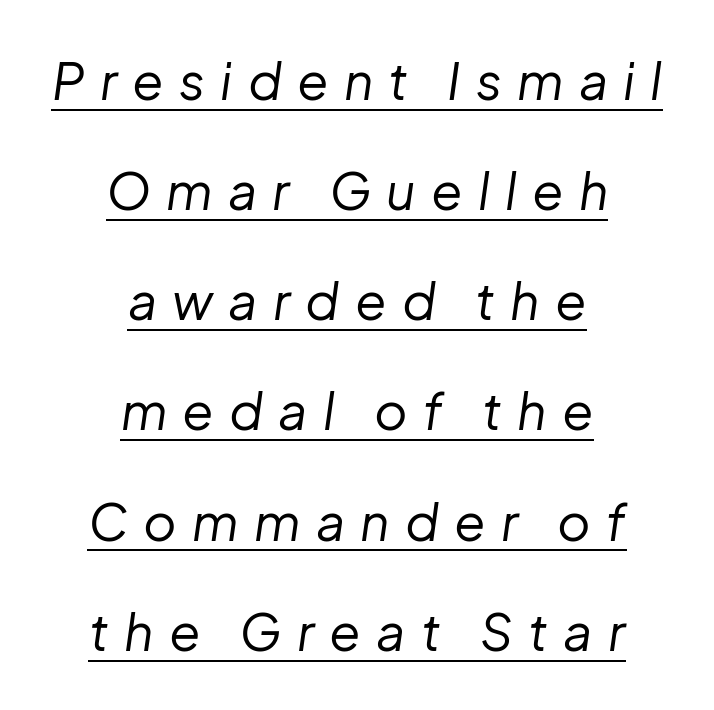
The image shows 51 px regular-weight type, italic (leaning right); set centered, loose line spacing (2.16x), unusually wide letter spacing (+0.3 em), underlined; low stroke contrast and a medium x-height.
